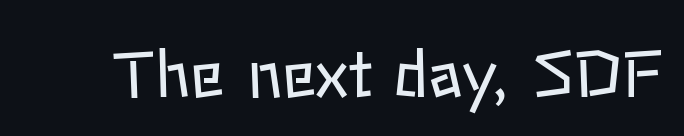
{"italic": "no", "bold": "no", "weight": "regular", "width": "normal", "stroke_contrast": "low", "x_height": "medium", "monospaced": "no", "underline": "no", "letter_spacing": "normal", "letter_spacing_em": 0.0, "glyph_px": 64}
